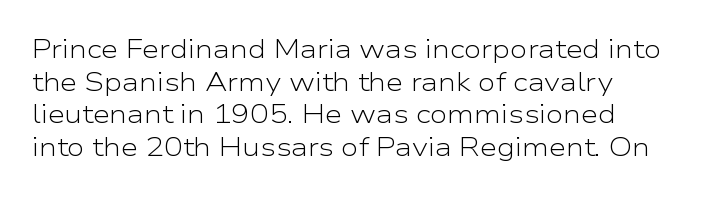
The typography opts for an upright posture over an oblique one. Notice how descenders clear the ascenders below comfortably — that's standard leading. Is the type heavy? It reads as light-to-regular instead. The area under the type is left untouched. The face used here is rendered with its standard letterfit.
